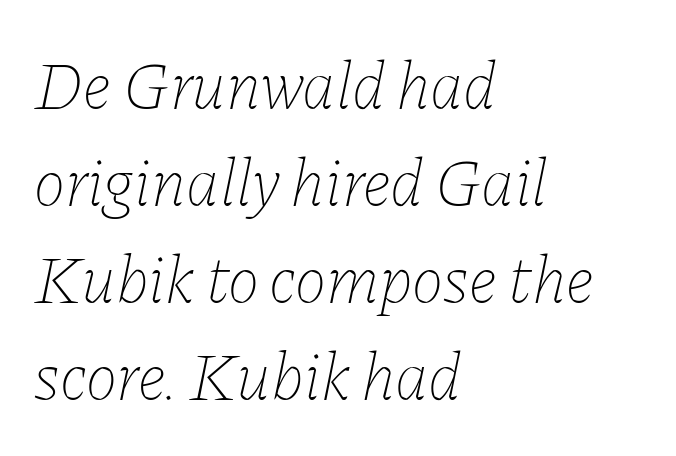
{"italic": "yes", "lean": "right", "slant_degrees": 11, "bold": "no", "weight": "thin", "width": "normal", "stroke_contrast": "low", "x_height": "medium", "monospaced": "no", "underline": "no", "align": "left", "line_spacing": "normal", "line_spacing_ratio": 1.45, "letter_spacing": "normal", "letter_spacing_em": 0.0, "glyph_px": 67}
